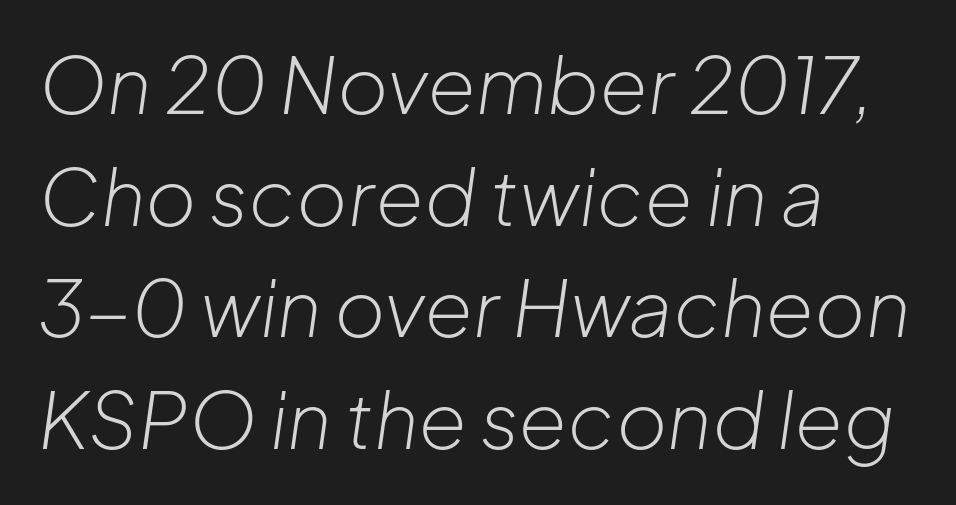
The passage is arranged the way most books set body copy — flush left. The whole block is typeset with a tilt. Default kerning and tracking; the words read as compact shapes. Has an underline been added? It has not.
